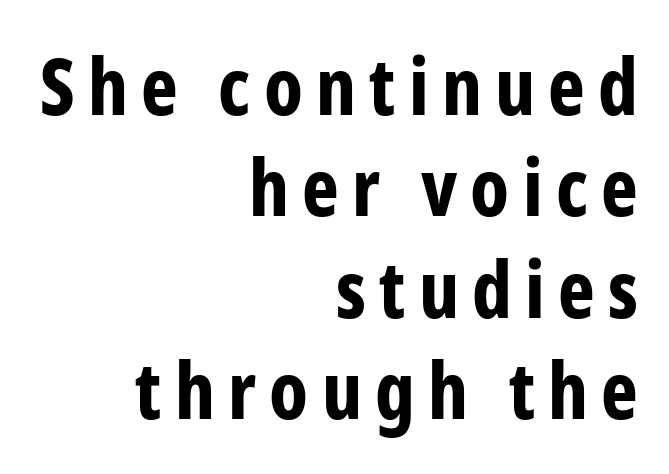
{"serif": "no", "italic": "no", "bold": "yes", "weight": "bold", "width": "condensed", "stroke_contrast": "low", "x_height": "medium", "monospaced": "no", "underline": "no", "align": "right", "line_spacing": "normal", "line_spacing_ratio": 1.3, "glyph_px": 78}
